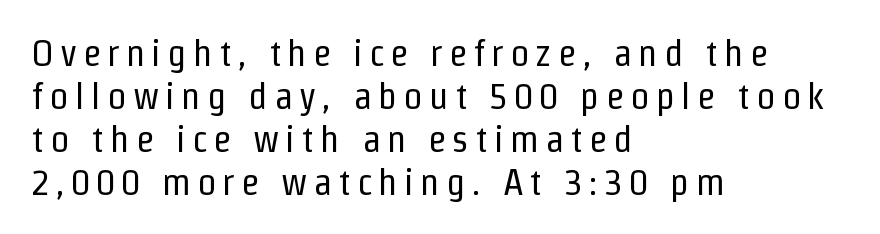
Look at the bottom of the vertical strokes: they stop flat, with no serifs. Quick note: interline space is minimal. The font sits on the lighter half of the weight spectrum, regular included. Typeset ragged right — the left edge is the straight one. Italic: no, the glyphs are upright roman.
